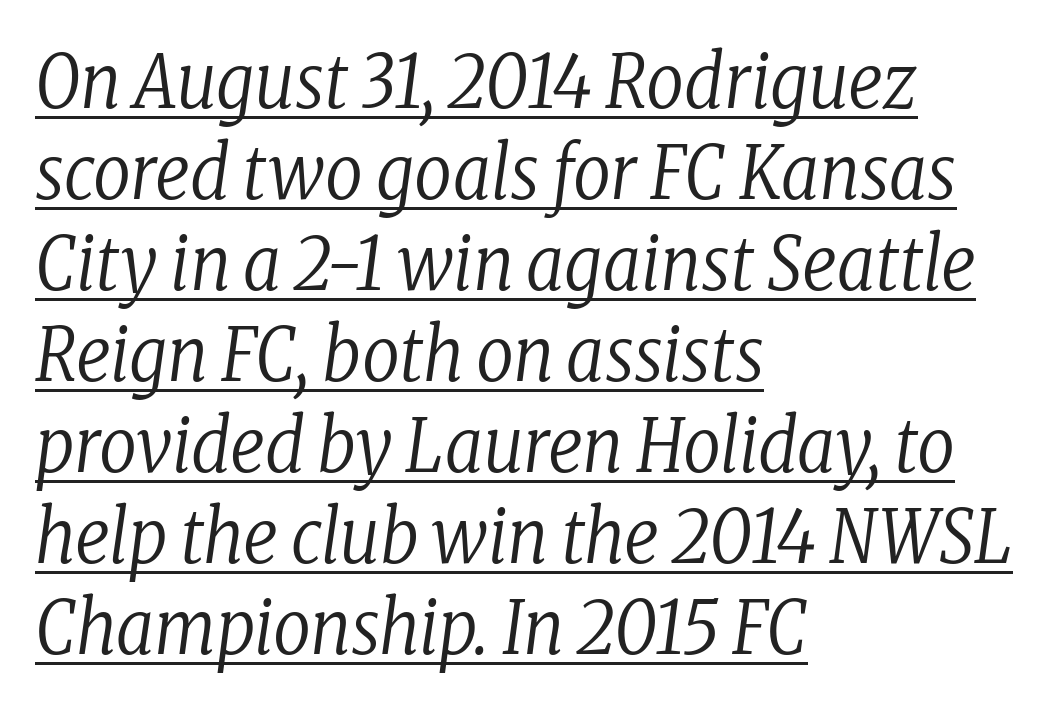
Layout note: lines flush left. A baseline rule has been typeset under these characters. The passage shown is typeset with a serif family. The horizontal fit of the characters is conventional and even.
